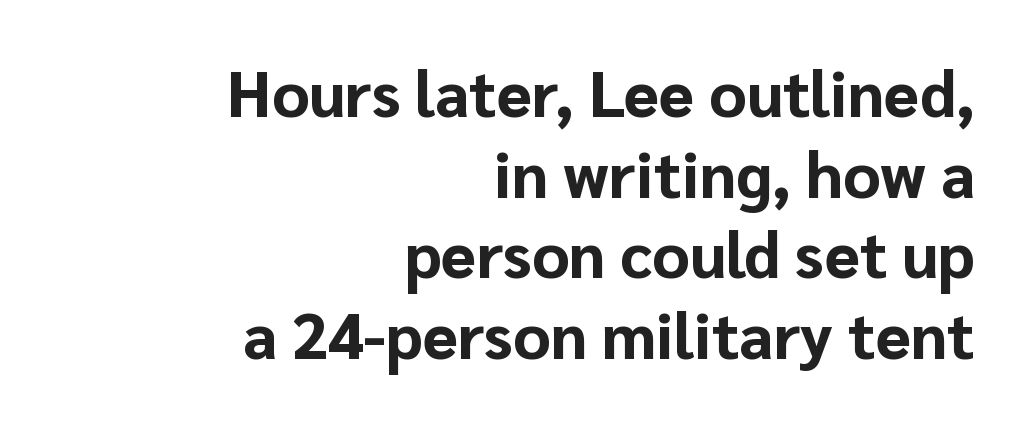
{"serif": "no", "italic": "no", "bold": "yes", "weight": "bold", "width": "normal", "stroke_contrast": "low", "x_height": "medium", "monospaced": "no", "underline": "no", "align": "right", "line_spacing": "normal", "line_spacing_ratio": 1.26, "letter_spacing": "normal", "letter_spacing_em": 0.0, "glyph_px": 64}
